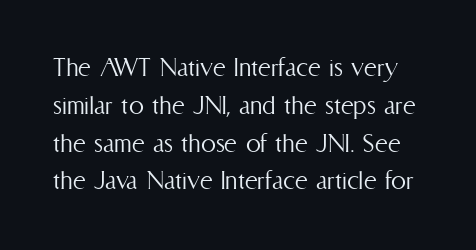
Q: Is the text bold? A: No.
Q: Is the text italic (slanted)? A: No, it is upright.
Q: Is the text underlined? A: No.
Q: Is the spacing between letters normal or unusually wide? A: Normal.
Q: Is the spacing between lines tight, normal or loose? A: Normal.
Q: Width (condensed, normal, or wide)? A: Condensed.
Q: Stroke contrast? A: Medium.
Q: x-height? A: Medium.
Q: Monospaced? A: No.
